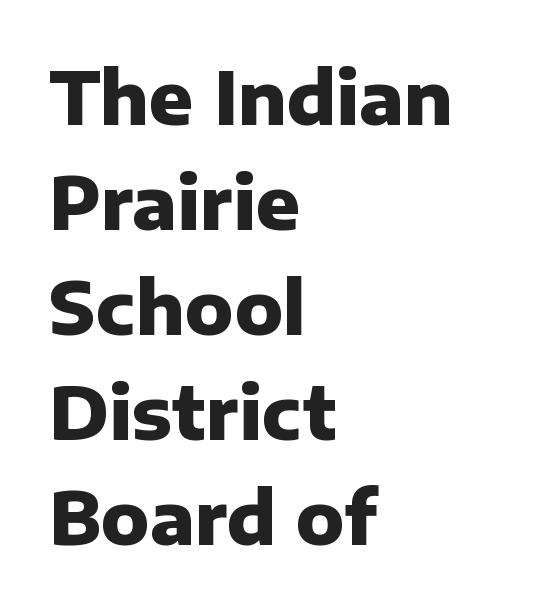
{"serif": "no", "italic": "no", "bold": "yes", "weight": "heavy", "width": "normal", "stroke_contrast": "low", "x_height": "medium", "monospaced": "no", "underline": "no", "align": "left", "line_spacing": "normal", "line_spacing_ratio": 1.44, "letter_spacing": "normal", "letter_spacing_em": 0.0, "glyph_px": 73}
